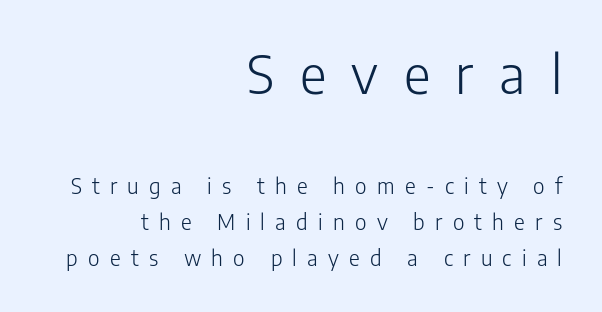
The image shows 52 px light sans-serif type, upright; set right-aligned, line spacing 1.73x, unusually wide letter spacing (+0.49 em), not underlined; the first (top) block is 2.48x larger; low stroke contrast and a medium x-height.
